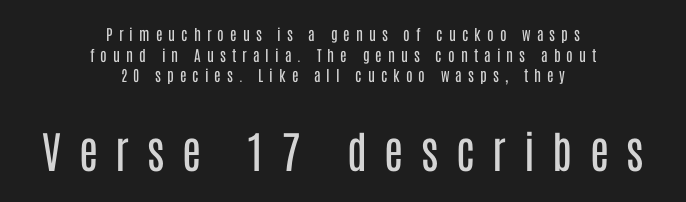
The image shows 44 px regular-weight, condensed sans-serif type, upright; set centered, normal line spacing (1.38x), unusually wide letter spacing (+0.4 em), not underlined; the second (bottom) block is 2.93x larger; low stroke contrast and a large x-height.
